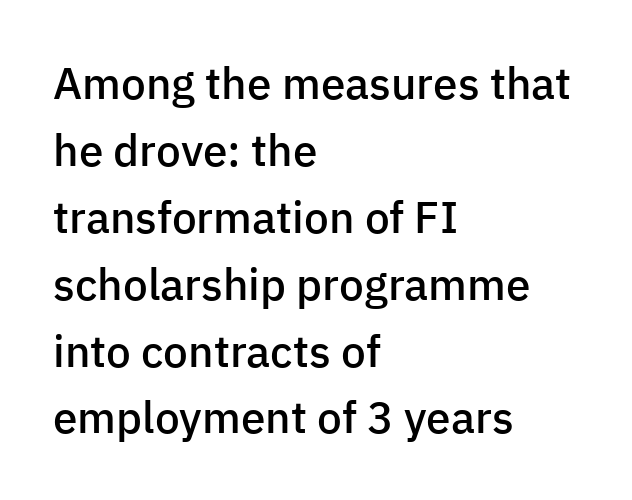
Q: Is the text bold? A: Semi-bold.
Q: Is the text italic (slanted)? A: No, it is upright.
Q: Is the typeface a serif or a sans-serif typeface? A: Sans-serif.
Q: Is the text underlined? A: No.
Q: How is the paragraph aligned? A: Left-aligned.
Q: Is the spacing between letters normal or unusually wide? A: Normal.
Q: Is the spacing between lines tight, normal or loose? A: Normal.
Q: Width (condensed, normal, or wide)? A: Normal.
Q: Stroke contrast? A: Low.
Q: x-height? A: Medium.
Q: Monospaced? A: No.
